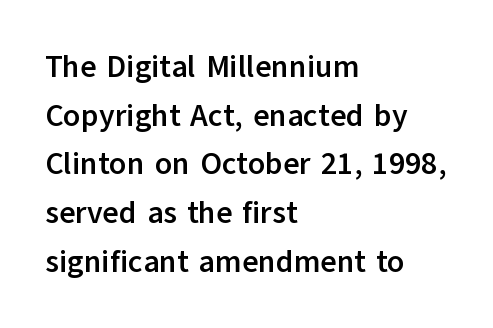
{"serif": "no", "italic": "no", "bold": "yes", "weight": "semibold", "width": "normal", "stroke_contrast": "low", "x_height": "medium", "monospaced": "no", "underline": "no", "align": "left", "line_spacing": "normal", "line_spacing_ratio": 1.57, "letter_spacing": "normal", "letter_spacing_em": 0.0, "glyph_px": 31}
